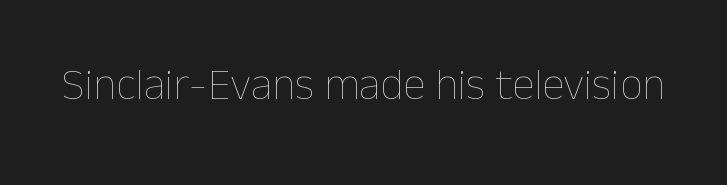
The image shows 45 px thin type, upright; set normal letter spacing, not underlined; low stroke contrast and a medium x-height.
